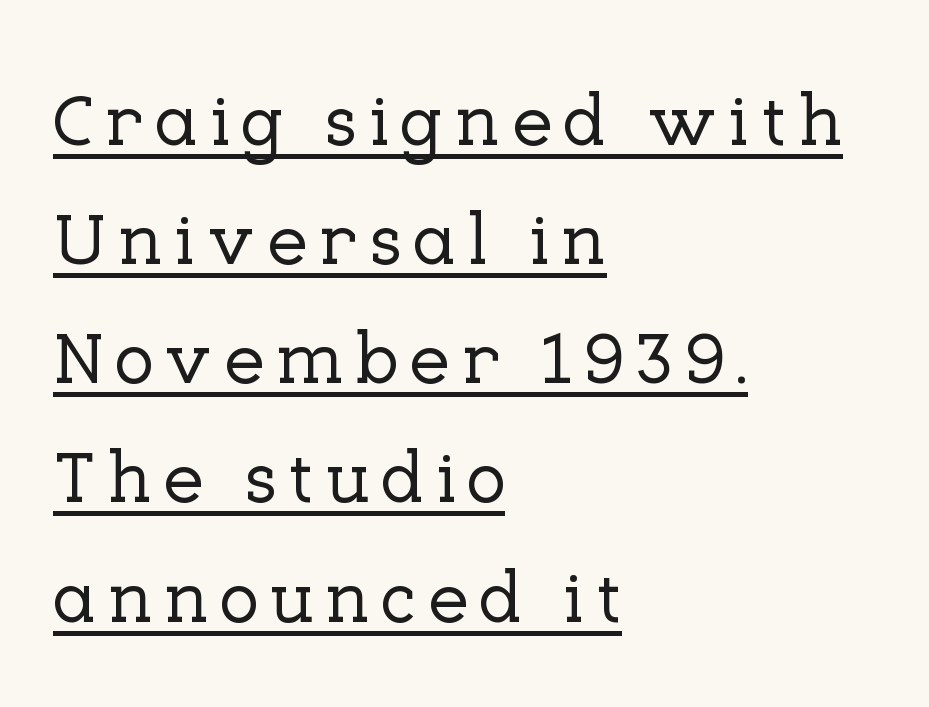
The image shows 74 px serif type, upright; set left-aligned, normal line spacing (1.61x), underlined; low stroke contrast and a medium x-height.
